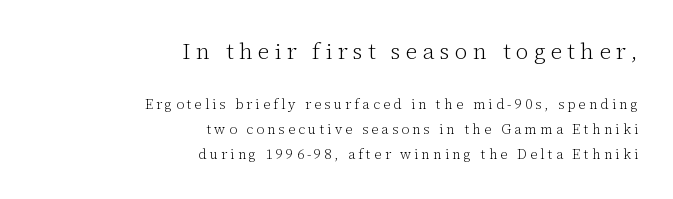
{"italic": "no", "bold": "no", "underline": "no", "align": "right", "line_spacing_ratio": 1.77, "letter_spacing": "wide", "letter_spacing_em": 0.22, "larger_block": "first", "size_ratio": 1.64, "glyph_px": 23}
